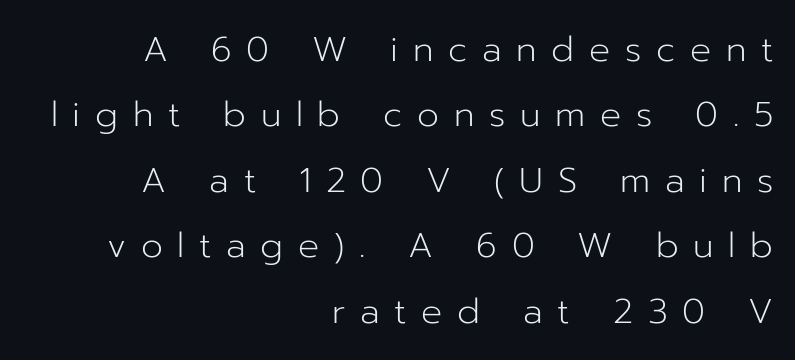
Q: Is the text bold? A: No.
Q: Is the text italic (slanted)? A: No, it is upright.
Q: Is the typeface a serif or a sans-serif typeface? A: Sans-serif.
Q: Is the text underlined? A: No.
Q: How is the paragraph aligned? A: Right-aligned.
Q: Is the spacing between letters normal or unusually wide? A: Unusually wide.
Q: Width (condensed, normal, or wide)? A: Normal.
Q: Stroke contrast? A: Low.
Q: x-height? A: Medium.
Q: Monospaced? A: No.
